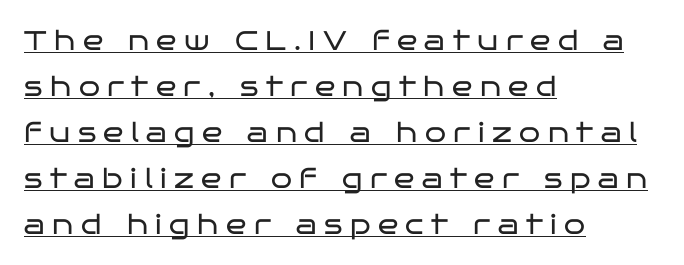
Q: Is the text bold? A: No.
Q: Is the text italic (slanted)? A: No, it is upright.
Q: Is the text underlined? A: Yes.
Q: How is the paragraph aligned? A: Left-aligned.
Q: Is the spacing between letters normal or unusually wide? A: Unusually wide.
Q: Is the spacing between lines tight, normal or loose? A: Normal.
